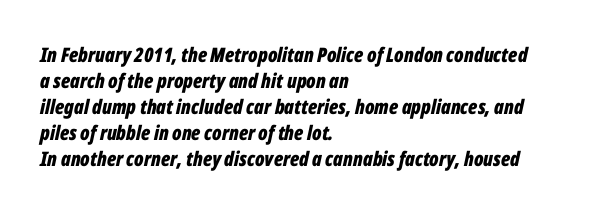
The image shows 20 px bold type, italic (leaning right); set left-aligned, normal line spacing (1.3x), normal letter spacing, not underlined.
